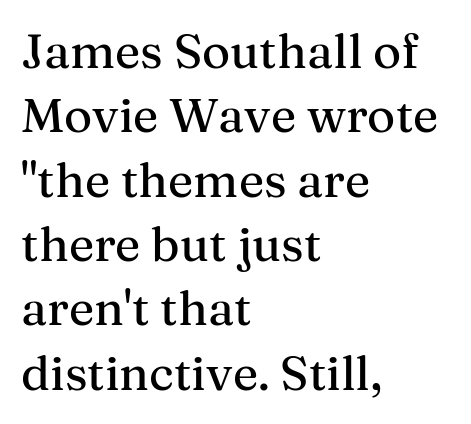
{"serif": "yes", "italic": "no", "width": "normal", "stroke_contrast": "medium", "x_height": "medium", "monospaced": "no", "underline": "no", "align": "left", "line_spacing": "normal", "line_spacing_ratio": 1.34, "letter_spacing": "normal", "letter_spacing_em": 0.0, "glyph_px": 48}
